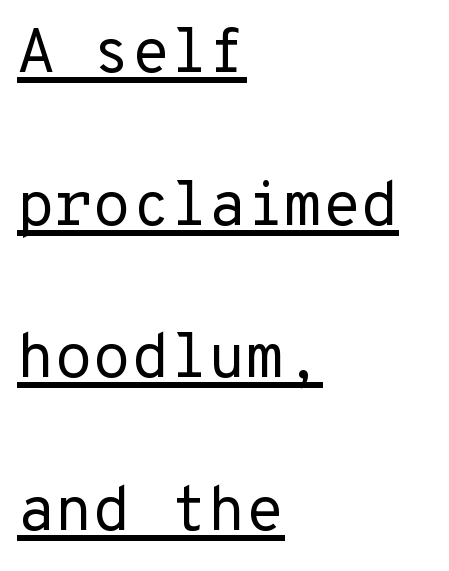
{"serif": "no", "italic": "no", "bold": "no", "weight": "regular", "width": "normal", "stroke_contrast": "low", "x_height": "medium", "underline": "yes", "align": "left", "line_spacing": "loose", "line_spacing_ratio": 2.46, "letter_spacing": "normal", "letter_spacing_em": 0.0, "glyph_px": 62}
